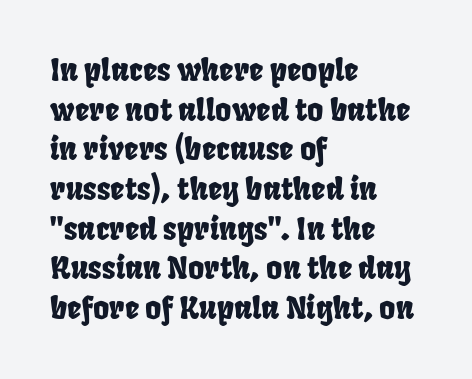
The image shows 31 px condensed sans-serif type; set left-aligned, normal line spacing (1.28x), normal letter spacing, not underlined; low stroke contrast and a large x-height.
